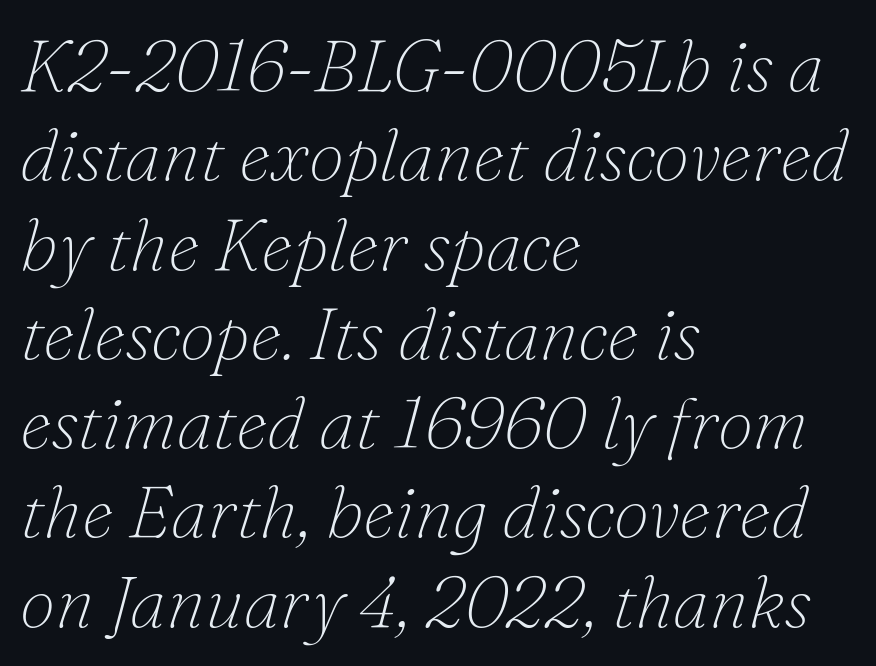
This sample uses plain, unmodified letter spacing. The space beneath each line is pristine and unruled. This sample uses an oblique cut, with every glyph tilted off the vertical. These lines are set flush left with a ragged right edge. The letters advance in unequal steps, a hallmark of proportional type.
